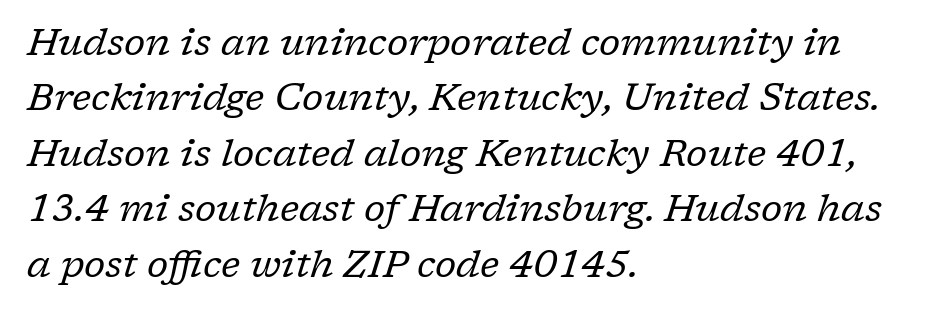
{"serif": "yes", "italic": "yes", "lean": "right", "slant_degrees": 17, "bold": "no", "weight": "regular", "width": "normal", "stroke_contrast": "low", "x_height": "medium", "monospaced": "no", "underline": "no", "align": "left", "line_spacing": "normal", "line_spacing_ratio": 1.46, "letter_spacing": "normal", "letter_spacing_em": 0.0, "glyph_px": 38}
